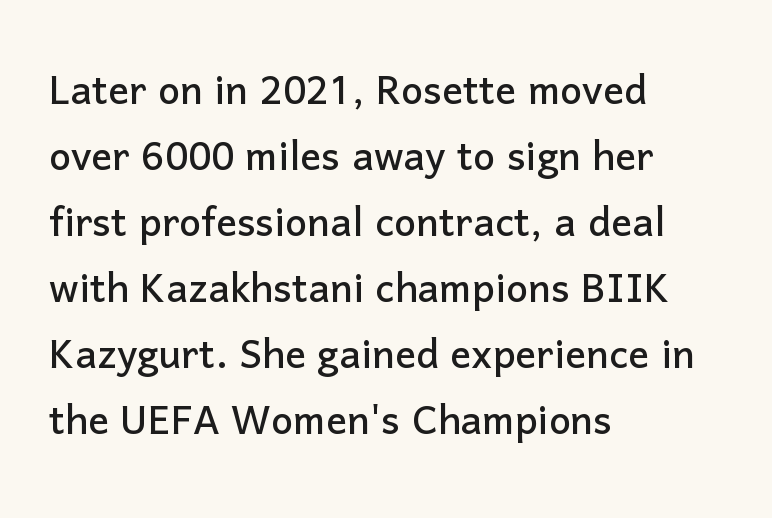
A typesetter would call this proportional, since set widths differ per character. Interline gaps are of average width in this sample. The characters display no serif detailing; their extremities are plain. The face used here is rendered with its standard letterfit.
